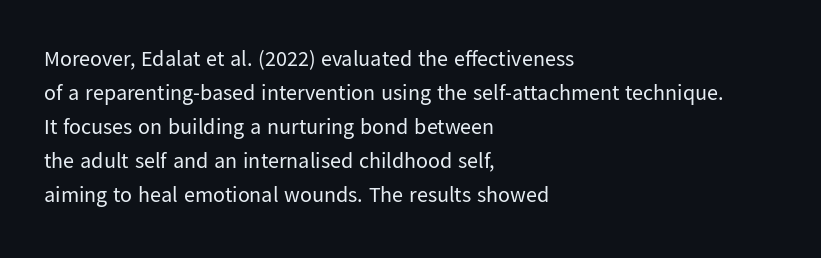
Caption: multi-line text, flush left, ragged right. Rendered with straight, roman letterforms. Beneath every word, the page is bare. Weight: not bold — regular or lighter. Nobody touched the tracking dial on this one. Vertically, the passage feels balanced, rows spaced as you'd expect.
